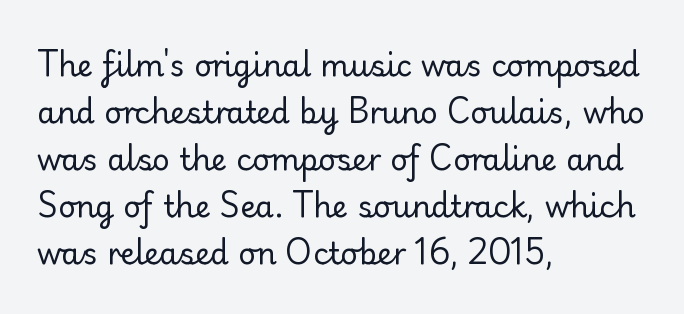
Q: Is the text bold? A: No.
Q: Is the text italic (slanted)? A: No, it is upright.
Q: Is the typeface a serif or a sans-serif typeface? A: Serif.
Q: Is the text underlined? A: No.
Q: How is the paragraph aligned? A: Left-aligned.
Q: Is the spacing between letters normal or unusually wide? A: Normal.
Q: Is the spacing between lines tight, normal or loose? A: Normal.
Q: Width (condensed, normal, or wide)? A: Normal.
Q: Stroke contrast? A: Low.
Q: x-height? A: Small.
Q: Monospaced? A: No.
